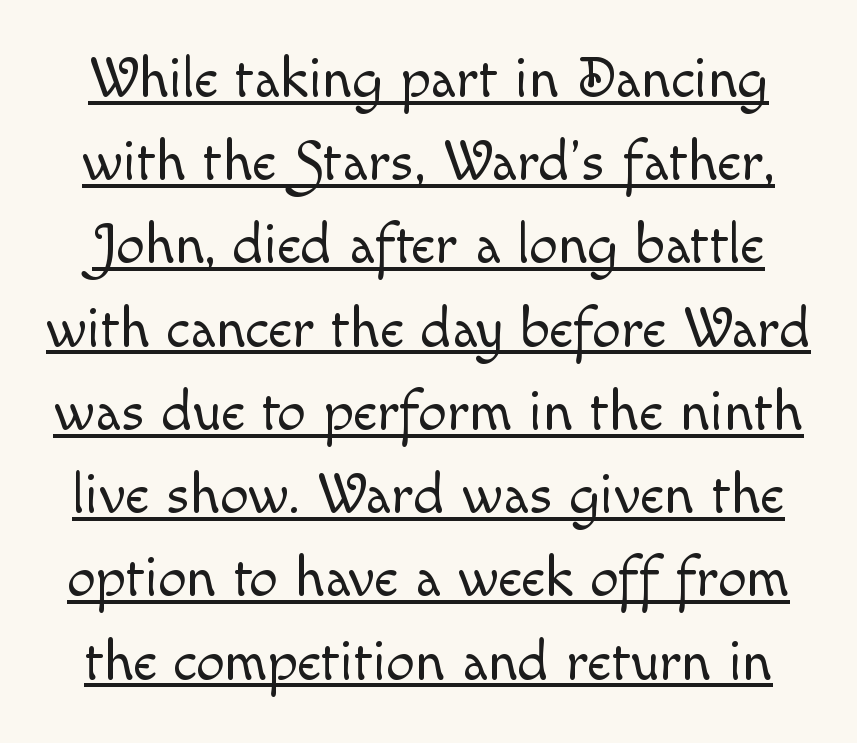
{"italic": "no", "bold": "no", "weight": "light", "width": "normal", "x_height": "small", "monospaced": "no", "underline": "yes", "line_spacing": "normal", "line_spacing_ratio": 1.46, "letter_spacing": "normal", "letter_spacing_em": 0.0, "glyph_px": 57}
